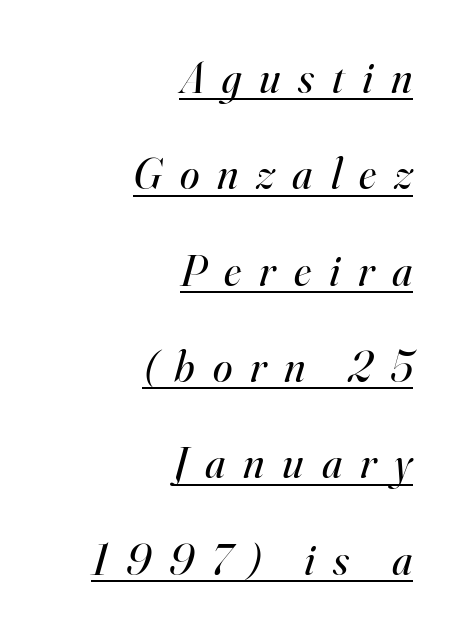
The image shows 44 px regular-weight serif type, italic (leaning right); set right-aligned, loose line spacing (2.19x), unusually wide letter spacing (+0.41 em), underlined; high stroke contrast and a small x-height.
